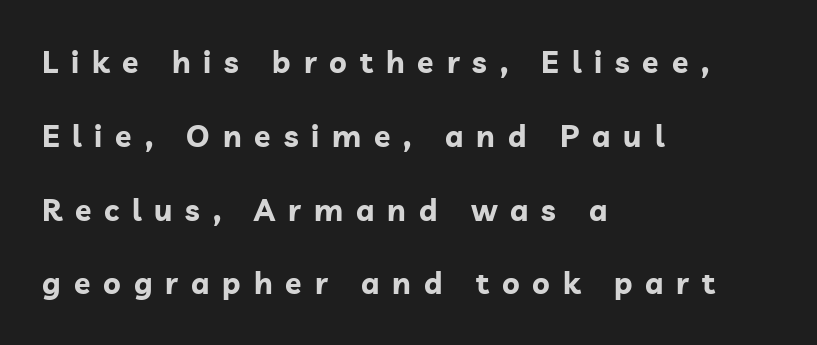
Descenders hang freely into open space. One-word summary of the alignment: left. This sample has the flowing, uneven cadence of proportional lettering. Short note: letters widely spaced. Type style note: lacks serifs.
